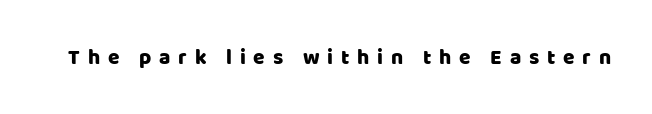
Q: Is the text italic (slanted)? A: No, it is upright.
Q: Is the text underlined? A: No.
Q: Is the spacing between letters normal or unusually wide? A: Unusually wide.
